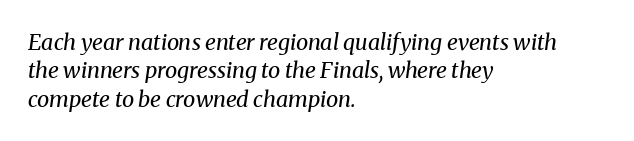
Q: Is the text bold? A: No.
Q: Is the text italic (slanted)? A: Yes, it leans right by about 8 degrees.
Q: Is the text underlined? A: No.
Q: How is the paragraph aligned? A: Left-aligned.
Q: Is the spacing between letters normal or unusually wide? A: Normal.
Q: Is the spacing between lines tight, normal or loose? A: Normal.
